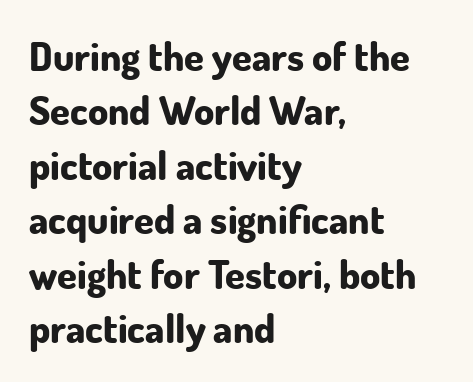
Weight check: bold — yes, fully. Italic? Not at all — the glyphs are vertical. Are there feet on the stems? There aren't — it's a sans. Does the copy run flush right? No — it runs flush left. Any mark beneath the type? The region is blank.
